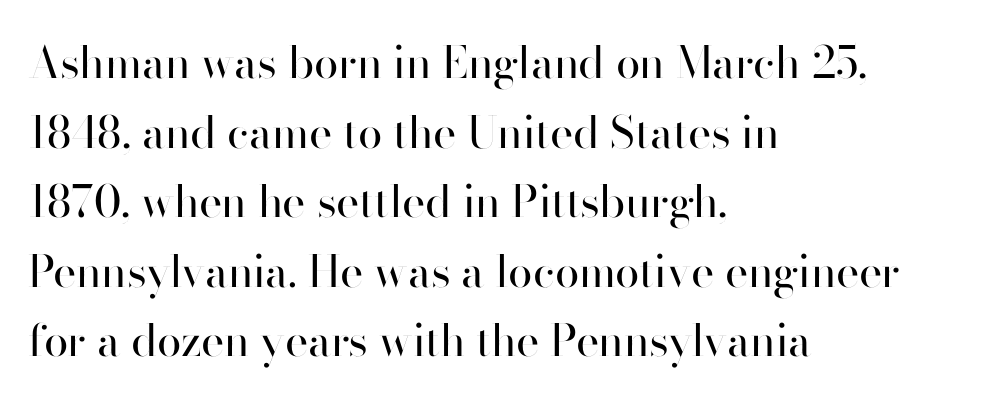
Vertical spacing — default. Here the designer chose a conventional face with non-uniform glyph widths. Compared with typical body copy, the letter spacing here is the same. Weight class: somewhere from thin through regular. The font family rendered here belongs to the sans-serif group. The passage is arranged the way most books set body copy — flush left.
